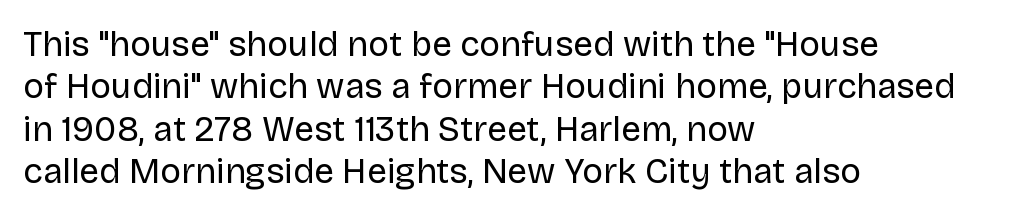
Serifs: no, the terminals of the letterforms are clean. Each letter keeps its own natural width here, so spacing adapts to shape. The string is rendered with underlining switched off. Observe the ordinary spacing: letters are neighbours, not strangers.
